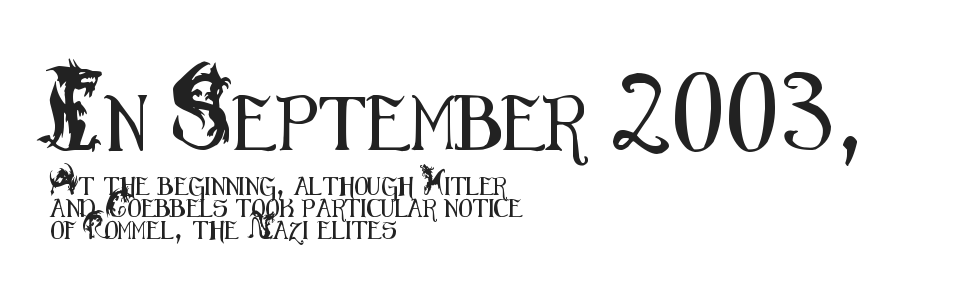
{"serif": "no", "italic": "no", "width": "condensed", "stroke_contrast": "medium", "x_height": "small", "monospaced": "no", "underline": "no", "align": "left", "line_spacing_ratio": 1.23, "letter_spacing": "normal", "letter_spacing_em": 0.0, "larger_block": "first", "size_ratio": 3.06, "glyph_px": 55}
